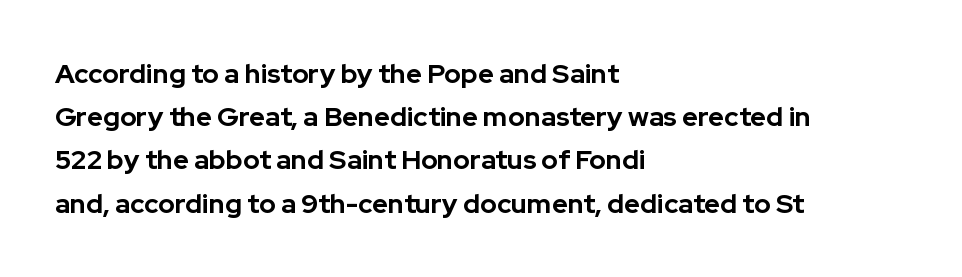
{"italic": "no", "bold": "yes", "underline": "no", "align": "left", "line_spacing": "normal", "line_spacing_ratio": 1.6, "letter_spacing": "normal", "letter_spacing_em": 0.0, "glyph_px": 27}
